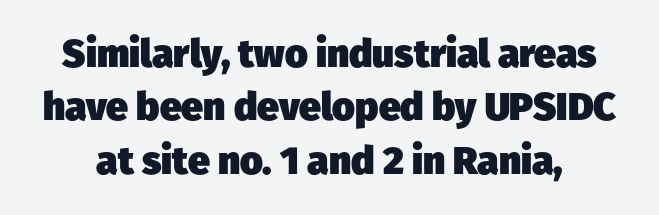
The sample has been set heavy, in full bold. Characters follow at the spacing the type designer built in. Descenders hang freely into open space. Varying glyph widths throughout — classic text-font behaviour. What's the leading like? Ordinary, nothing unusual. The characters display no serif detailing; their extremities are plain.
